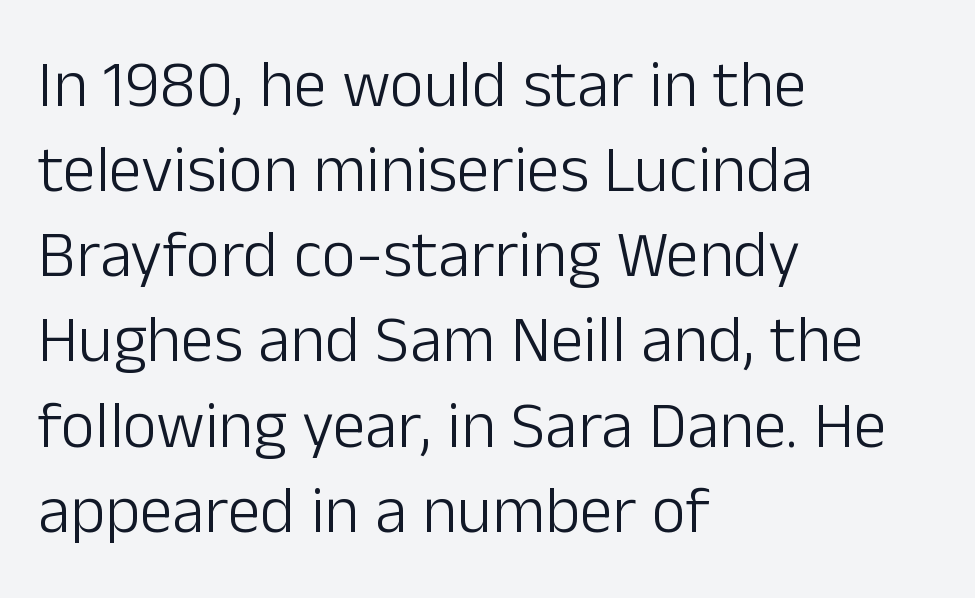
The image shows 66 px light sans-serif type, upright; set left-aligned, normal line spacing (1.29x), normal letter spacing, not underlined; low stroke contrast and a medium x-height.
